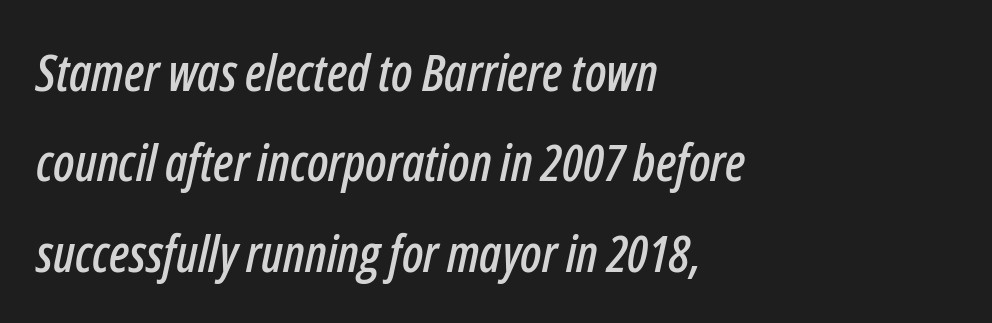
The image shows 51 px condensed type, italic (leaning right); set left-aligned, line spacing 1.77x, normal letter spacing, not underlined; low stroke contrast and a medium x-height.
